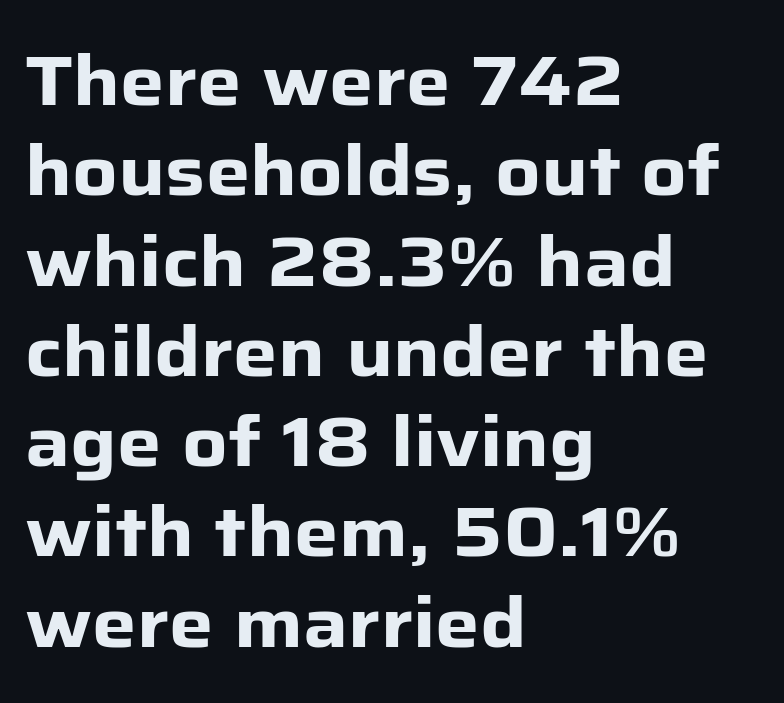
{"serif": "no", "italic": "no", "bold": "yes", "weight": "heavy", "width": "normal", "stroke_contrast": "low", "x_height": "medium", "monospaced": "no", "underline": "no", "align": "left", "line_spacing": "normal", "line_spacing_ratio": 1.29, "letter_spacing": "normal", "letter_spacing_em": 0.0, "glyph_px": 70}
